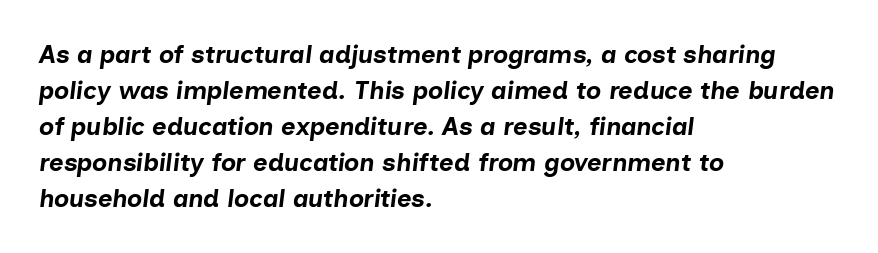
The image shows 25 px bold type, italic (leaning right); set left-aligned, normal line spacing (1.44x), normal letter spacing, not underlined.
